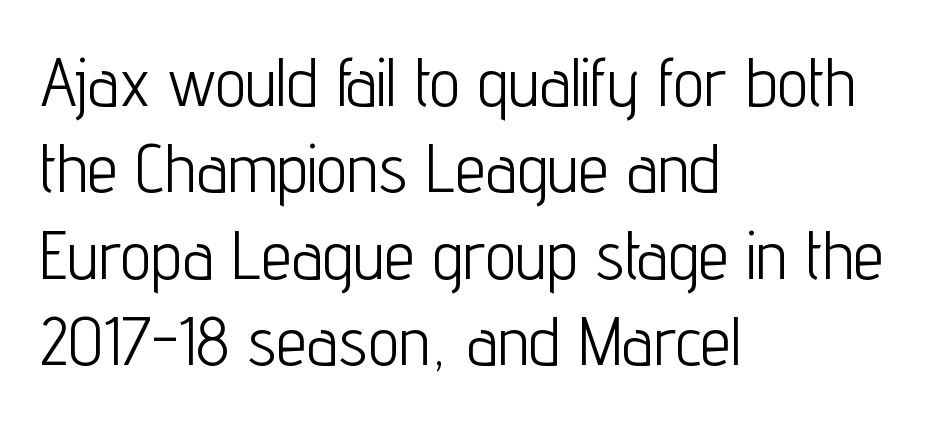
{"serif": "no", "italic": "no", "bold": "no", "weight": "light", "width": "condensed", "stroke_contrast": "low", "x_height": "medium", "monospaced": "no", "underline": "no", "align": "left", "line_spacing": "normal", "line_spacing_ratio": 1.27, "letter_spacing": "normal", "letter_spacing_em": 0.0, "glyph_px": 68}
